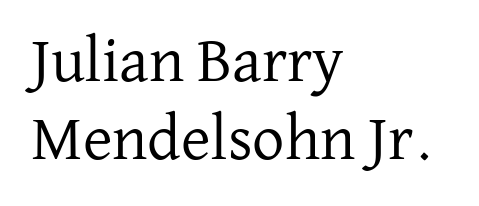
The image shows 64 px regular-weight serif type, upright; set left-aligned, line spacing 1.22x, normal letter spacing, not underlined; low stroke contrast and a medium x-height.
